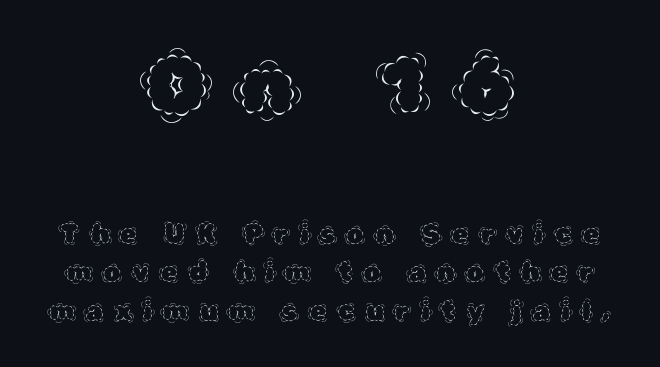
The image shows 78 px thin type, upright; set centered, normal line spacing (1.49x), unusually wide letter spacing (+0.46 em), not underlined; the first (top) block is 3.0x larger; a large x-height.
